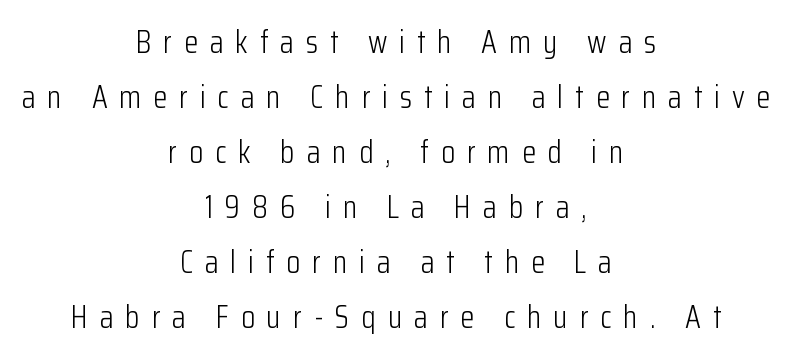
The image shows 32 px light, condensed sans-serif type, upright; set centered, line spacing 1.72x, unusually wide letter spacing (+0.37 em), not underlined; low stroke contrast and a medium x-height.
